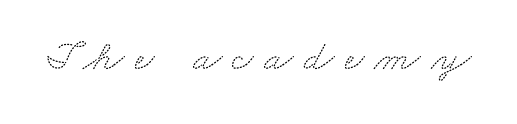
Tracking value appears strongly positive — letters spread wide. Each letter keeps its own natural width here, so spacing adapts to shape. To sum up the face: it has serifs. Just letters on the line, the space beneath them empty.
